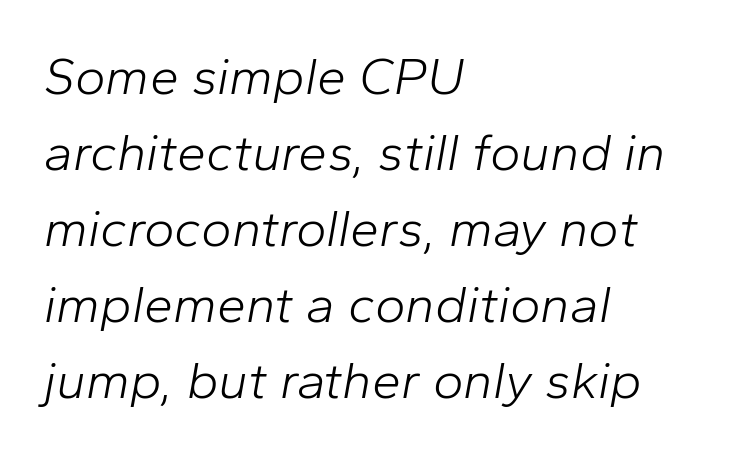
{"italic": "yes", "lean": "right", "slant_degrees": 10, "bold": "no", "weight": "light", "width": "normal", "stroke_contrast": "low", "x_height": "medium", "monospaced": "no", "underline": "no", "align": "left", "line_spacing": "normal", "line_spacing_ratio": 1.46, "letter_spacing": "normal", "letter_spacing_em": 0.0, "glyph_px": 52}
